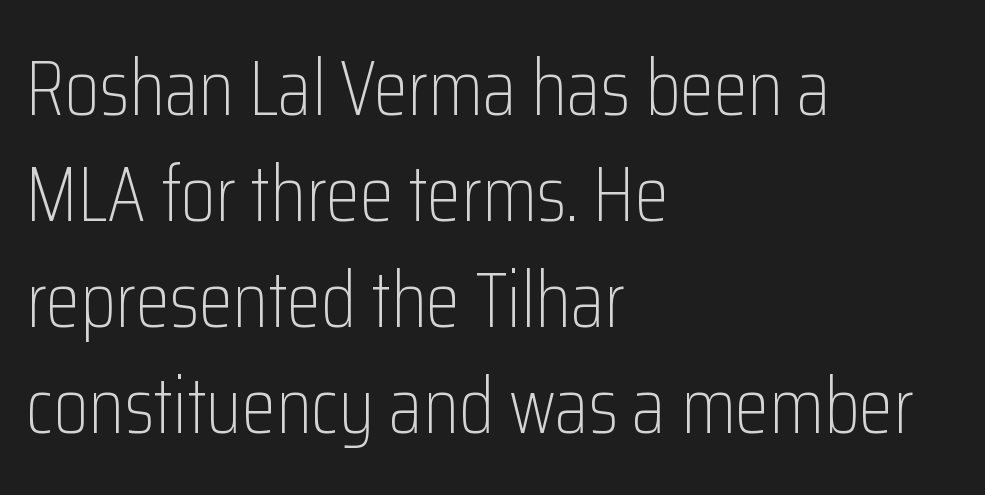
Q: Is the text bold? A: No.
Q: Is the text italic (slanted)? A: No, it is upright.
Q: Is the typeface a serif or a sans-serif typeface? A: Sans-serif.
Q: Is the text underlined? A: No.
Q: How is the paragraph aligned? A: Left-aligned.
Q: Is the spacing between letters normal or unusually wide? A: Normal.
Q: Is the spacing between lines tight, normal or loose? A: Normal.
Q: Width (condensed, normal, or wide)? A: Condensed.
Q: Stroke contrast? A: Low.
Q: x-height? A: Medium.
Q: Monospaced? A: No.
